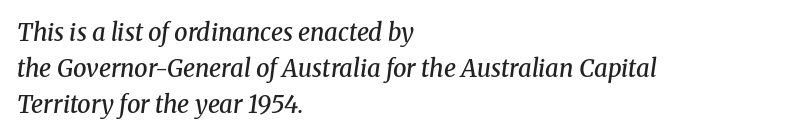
Emphasis by weight is partial: semibold. Inter-character spacing is left at the font's built-in metrics. The space directly below the letters is spotless. Normally led — the rows are evenly, conventionally spaced. The lines are quadded left. Style check: oblique.
